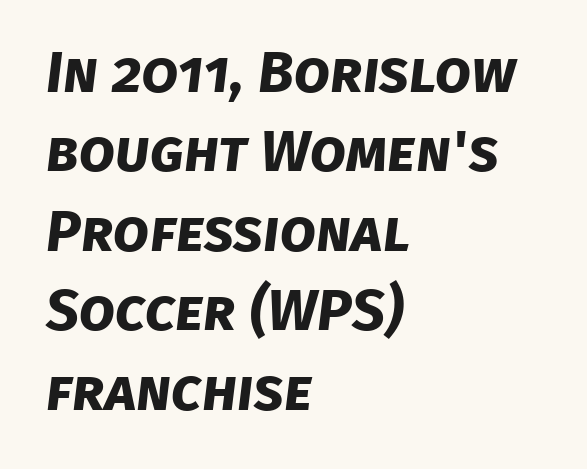
{"serif": "no", "bold": "yes", "weight": "bold", "width": "normal", "stroke_contrast": "low", "x_height": "large", "monospaced": "no", "underline": "no", "align": "left", "line_spacing": "normal", "line_spacing_ratio": 1.37, "letter_spacing": "normal", "letter_spacing_em": 0.0, "glyph_px": 58}
